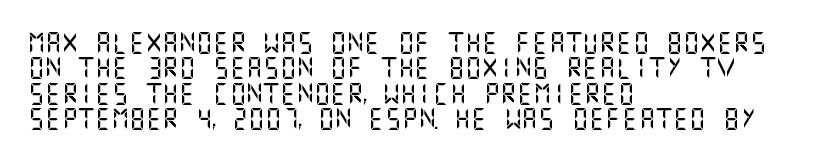
The image shows 21 px text type, upright; set left-aligned, line spacing 1.21x, normal letter spacing, not underlined.
